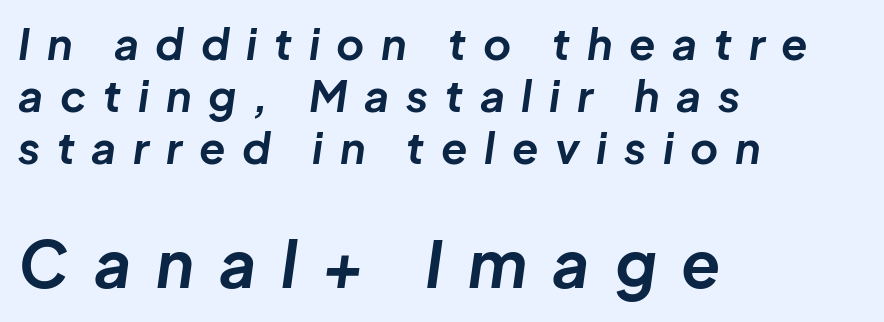
Q: Is the text bold? A: Yes.
Q: Is the text italic (slanted)? A: Yes, it leans right by about 8 degrees.
Q: Is the text underlined? A: No.
Q: How is the paragraph aligned? A: Left-aligned.
Q: Is the spacing between letters normal or unusually wide? A: Unusually wide.
Q: Which block of text is set in a larger size, the first (top) or the second (bottom)? A: The second (bottom) one.
Q: Width (condensed, normal, or wide)? A: Normal.
Q: Stroke contrast? A: Low.
Q: x-height? A: Medium.
Q: Monospaced? A: No.
